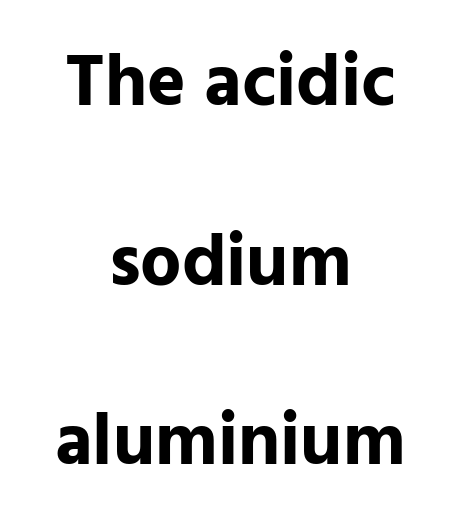
{"serif": "no", "italic": "no", "bold": "yes", "weight": "bold", "width": "normal", "stroke_contrast": "low", "x_height": "medium", "monospaced": "no", "underline": "no", "align": "center", "line_spacing": "loose", "line_spacing_ratio": 2.46, "letter_spacing": "normal", "letter_spacing_em": 0.0, "glyph_px": 73}
